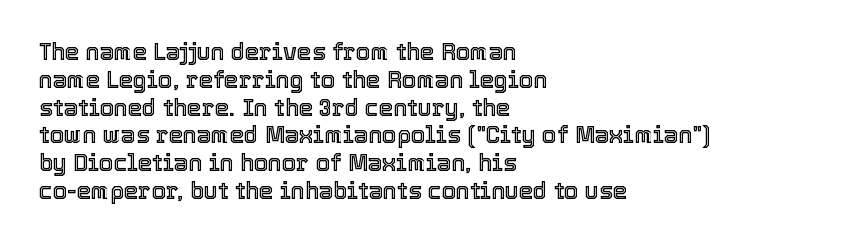
Here the glyphs are tracked normally, forming tight word shapes. The specimen omits any rule beneath the text block's lines. Vertical strokes here are truly vertical. The lines in this sample share a left origin and differ only in where they stop.
